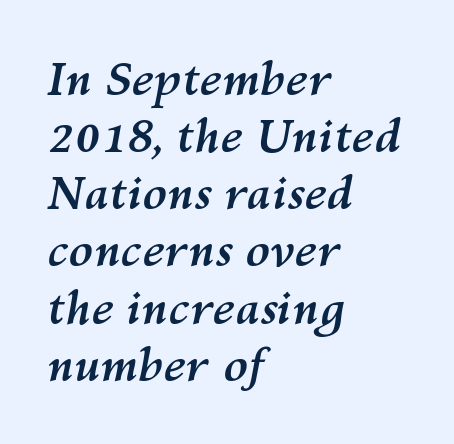
{"italic": "yes", "lean": "right", "slant_degrees": 10, "bold": "yes", "weight": "semibold", "width": "normal", "stroke_contrast": "medium", "x_height": "medium", "monospaced": "no", "underline": "no", "align": "left", "line_spacing": "normal", "line_spacing_ratio": 1.27, "letter_spacing": "normal", "letter_spacing_em": 0.0, "glyph_px": 45}
